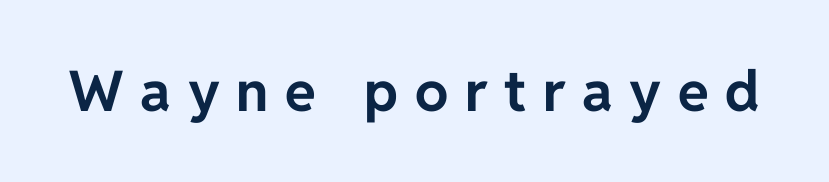
{"serif": "no", "italic": "no", "bold": "yes", "weight": "bold", "width": "normal", "stroke_contrast": "low", "x_height": "medium", "monospaced": "no", "underline": "no", "letter_spacing": "wide", "letter_spacing_em": 0.3, "glyph_px": 56}
